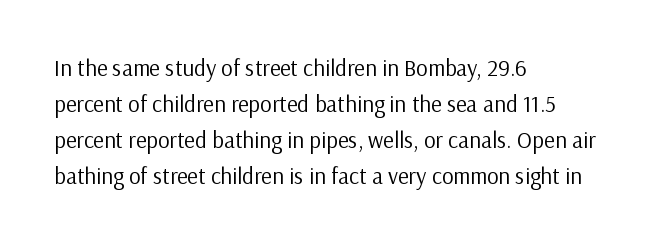
Q: Is the text bold? A: No.
Q: Is the text italic (slanted)? A: No, it is upright.
Q: Is the text underlined? A: No.
Q: How is the paragraph aligned? A: Left-aligned.
Q: Is the spacing between letters normal or unusually wide? A: Normal.
Q: Is the spacing between lines tight, normal or loose? A: Normal.
